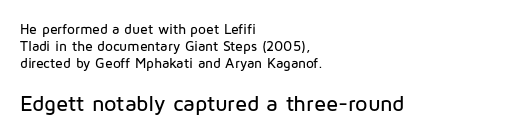
The setting favours the left margin, as ordinary paragraphs usually do. Compared with typical body copy, the letter spacing here is the same. Does the lettering tilt? It doesn't — this is upright. A bare baseline throughout the passage.
